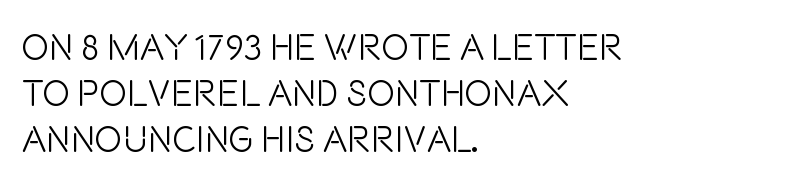
Decoration check: the copy has no underline. The weight tops out at a normal text grade. This rendering employs a face without finishing strokes, i.e., a sans-serif. Posture: upright roman. The face used here is proportionally spaced, like ordinary book or web type. Left-aligned paragraph, ragged on the right.
